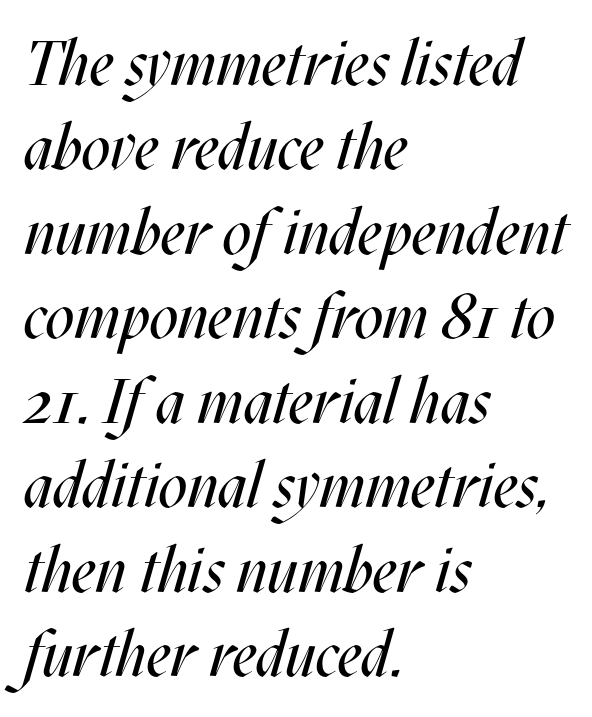
The image shows 63 px regular-weight, condensed type, italic (leaning right); set left-aligned, normal line spacing (1.34x), normal letter spacing, not underlined; medium stroke contrast and a large x-height.
